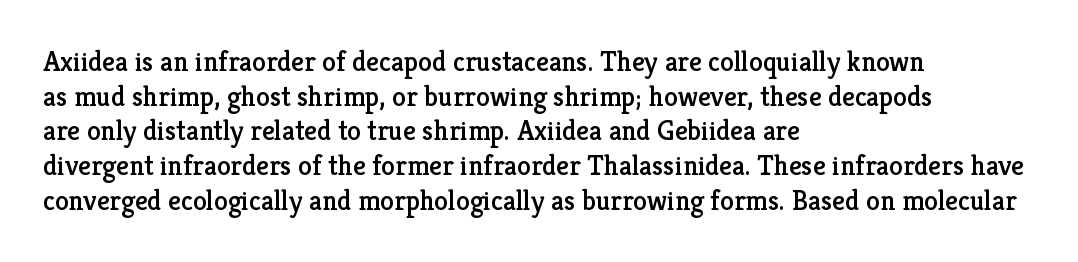
You could call the tracking neutral — neither tight nor loose. The area under the type is left untouched. No italicization has been applied; the sample stays upright. Teacher's note: observe the even left margin — that is flush-left alignment. Observe the serifs anchoring each vertical stroke in this sample.
